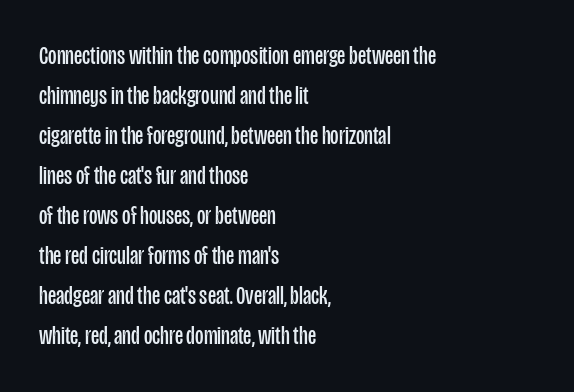
Descender tails drop into unmarked territory. Stroke mass is kept to a normal reading level or below. Default kerning and tracking; the words read as compact shapes. Teacher's note: observe the even left margin — that is flush-left alignment.
